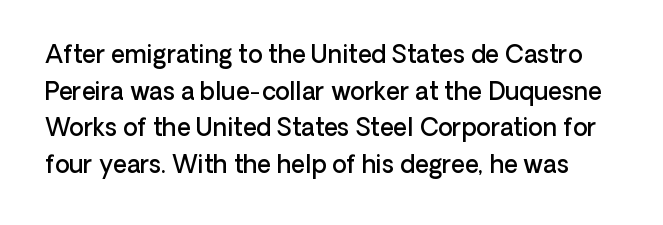
Is the type bold? Partly — it's a semibold, heavier than regular but not fully bold. The axis of the letterforms is exactly vertical. Normally led — the rows are evenly, conventionally spaced. In terms of letterspacing, this is plain default setting. The specimen omits any rule beneath the text block's lines.
